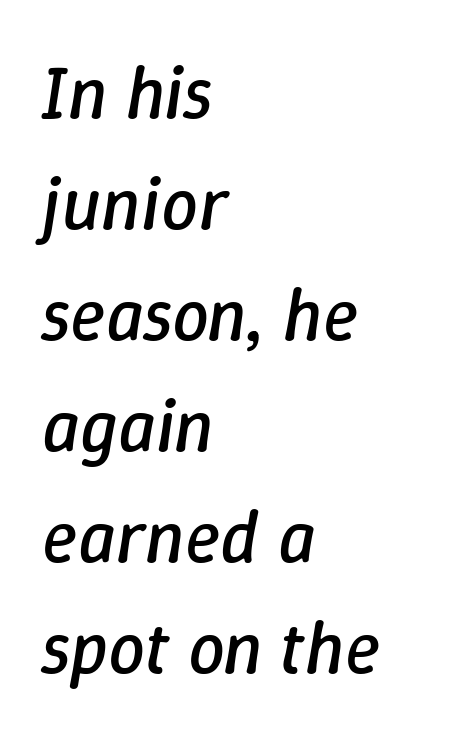
A typesetter would call this leading conventional body-copy spacing. Do the characters align in a grid? No, the font is proportional. The passage is arranged the way most books set body copy — flush left. This is oblique type, the kind used for emphasis or titles. Summary of weight: not heavy and not bold.
